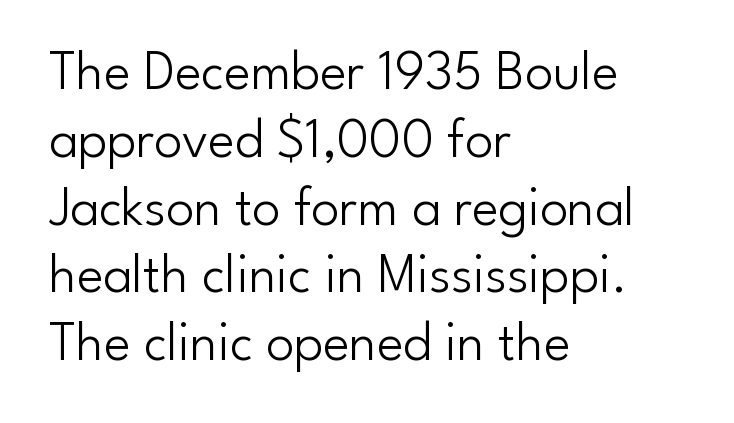
{"serif": "no", "italic": "no", "bold": "no", "weight": "light", "width": "normal", "stroke_contrast": "low", "x_height": "small", "monospaced": "no", "underline": "no", "align": "left", "line_spacing_ratio": 1.21, "letter_spacing": "normal", "letter_spacing_em": 0.0, "glyph_px": 56}
